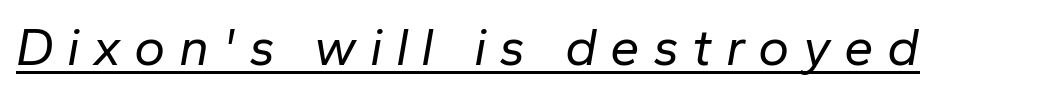
{"italic": "yes", "lean": "right", "slant_degrees": 10, "bold": "no", "weight": "regular", "width": "normal", "stroke_contrast": "low", "x_height": "medium", "monospaced": "no", "underline": "yes", "letter_spacing": "wide", "letter_spacing_em": 0.25, "glyph_px": 53}
